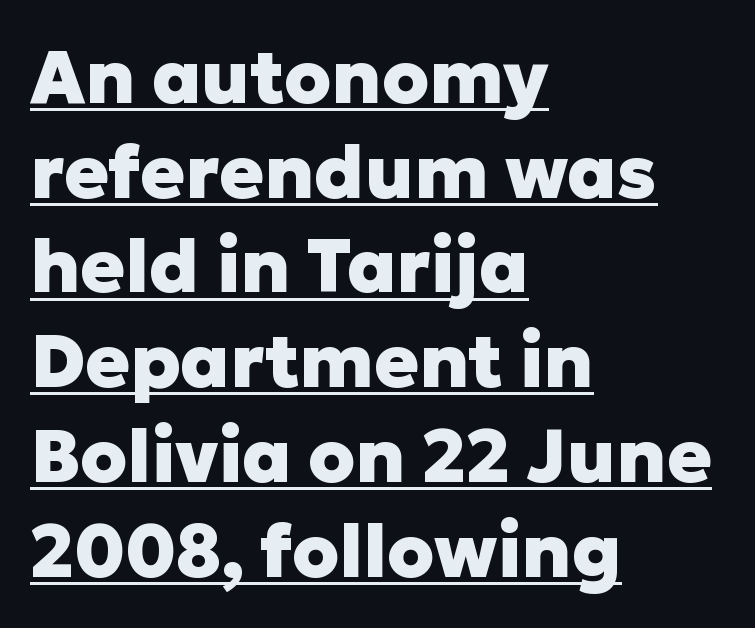
A typographer would call this underscored text. These lines are set flush left with a ragged right edge. A typesetter would label this face a sans. A full-strength bold gives these letters their thick strokes. Leading matches the norm, producing a regular column.
